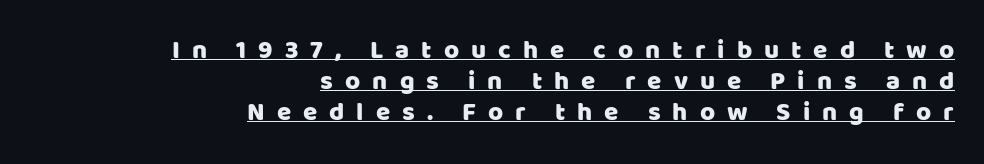
Q: Is the text italic (slanted)? A: No, it is upright.
Q: Is the text underlined? A: Yes.
Q: How is the paragraph aligned? A: Right-aligned.
Q: Is the spacing between letters normal or unusually wide? A: Unusually wide.
